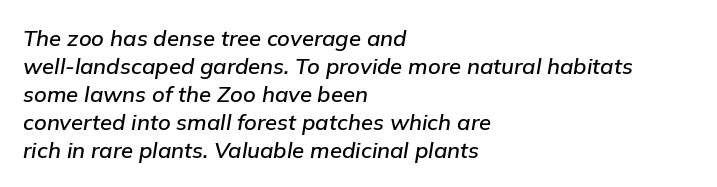
Q: Is the text italic (slanted)? A: Yes, it leans right by about 9 degrees.
Q: Is the text underlined? A: No.
Q: How is the paragraph aligned? A: Left-aligned.
Q: Is the spacing between letters normal or unusually wide? A: Normal.
Q: Is the spacing between lines tight, normal or loose? A: Normal.
